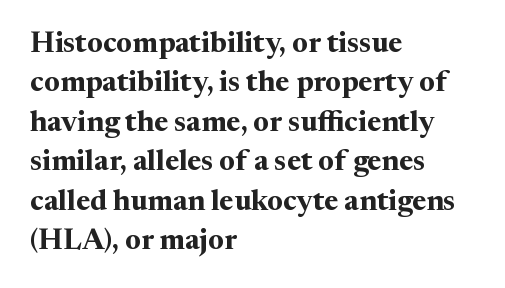
Q: Is the text bold? A: Yes.
Q: Is the text italic (slanted)? A: No, it is upright.
Q: Is the typeface a serif or a sans-serif typeface? A: Serif.
Q: Is the text underlined? A: No.
Q: How is the paragraph aligned? A: Left-aligned.
Q: Is the spacing between letters normal or unusually wide? A: Normal.
Q: Is the spacing between lines tight, normal or loose? A: Normal.
Q: Width (condensed, normal, or wide)? A: Normal.
Q: Stroke contrast? A: Medium.
Q: x-height? A: Medium.
Q: Monospaced? A: No.
